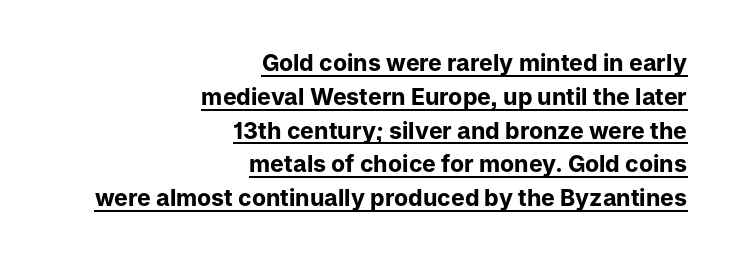
Q: Is the text bold? A: Yes.
Q: Is the text italic (slanted)? A: No, it is upright.
Q: Is the text underlined? A: Yes.
Q: How is the paragraph aligned? A: Right-aligned.
Q: Is the spacing between letters normal or unusually wide? A: Normal.
Q: Is the spacing between lines tight, normal or loose? A: Normal.
